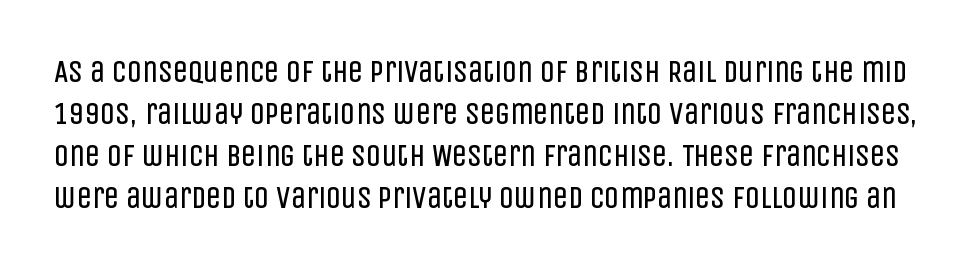
Q: Is the text bold? A: No.
Q: Is the text italic (slanted)? A: No, it is upright.
Q: Is the typeface a serif or a sans-serif typeface? A: Sans-serif.
Q: Is the text underlined? A: No.
Q: Is the spacing between letters normal or unusually wide? A: Normal.
Q: Is the spacing between lines tight, normal or loose? A: Normal.
Q: Width (condensed, normal, or wide)? A: Condensed.
Q: Stroke contrast? A: Low.
Q: x-height? A: Large.
Q: Monospaced? A: No.
